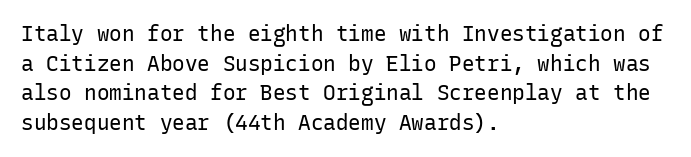
The image shows 21 px text type, upright; set left-aligned, normal line spacing (1.41x), normal letter spacing, not underlined.
